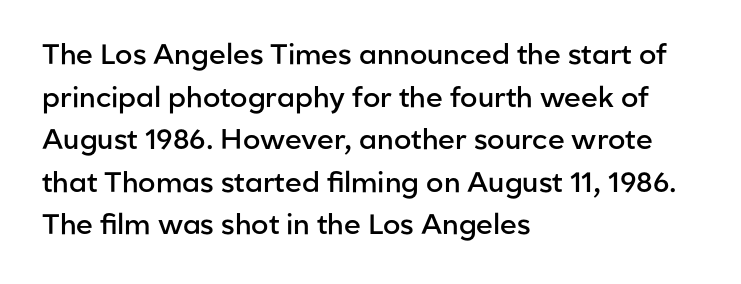
{"serif": "no", "italic": "no", "bold": "semi", "weight": "semibold", "width": "normal", "stroke_contrast": "low", "x_height": "medium", "monospaced": "no", "underline": "no", "align": "left", "line_spacing": "normal", "line_spacing_ratio": 1.52, "letter_spacing": "normal", "letter_spacing_em": 0.0, "glyph_px": 28}
